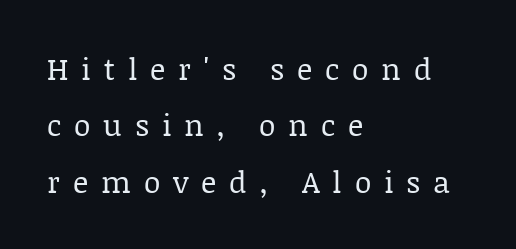
The image shows 30 px regular-weight serif type, upright; set left-aligned, line spacing 1.88x, unusually wide letter spacing (+0.43 em), not underlined; low stroke contrast and a large x-height.
